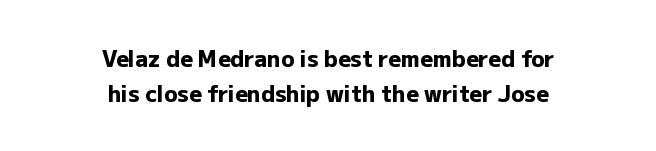
The image shows 22 px bold type, upright; set centered, normal line spacing (1.61x), normal letter spacing, not underlined.
